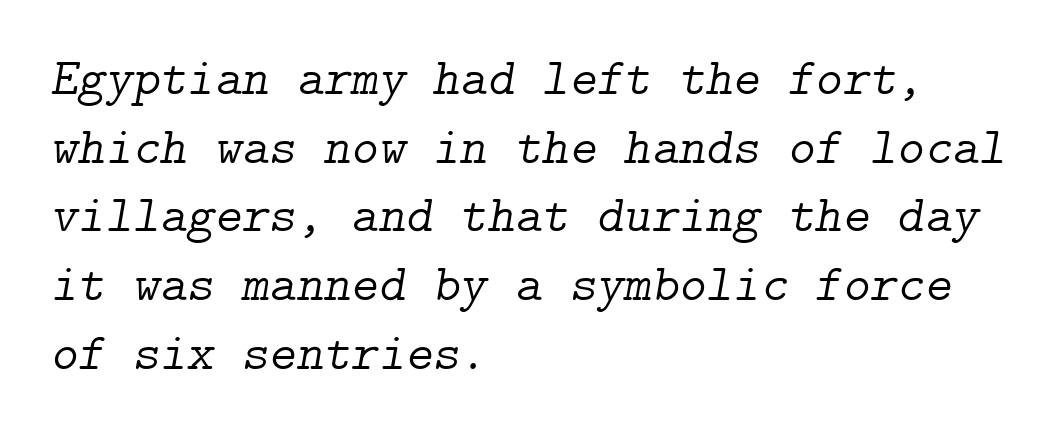
The typesetter chose a ragged-right arrangement here. Characters follow at the spacing the type designer built in. Leading: standard. You can tell from the footed stems that serif type was used.
